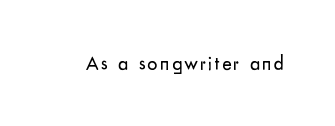
The image shows 20 px text type, upright; set not underlined.
